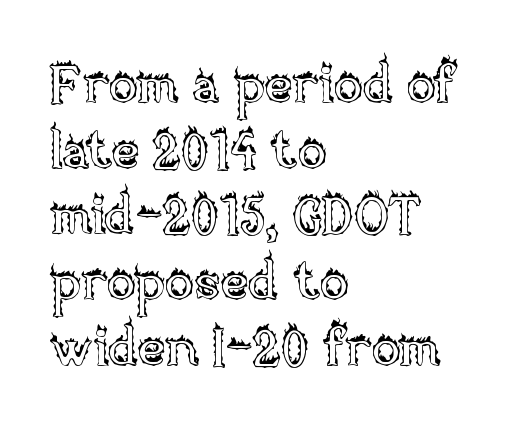
Q: Is the text italic (slanted)? A: No, it is upright.
Q: Is the text underlined? A: No.
Q: How is the paragraph aligned? A: Left-aligned.
Q: Is the spacing between letters normal or unusually wide? A: Normal.
Q: Width (condensed, normal, or wide)? A: Normal.
Q: x-height? A: Large.
Q: Monospaced? A: No.
